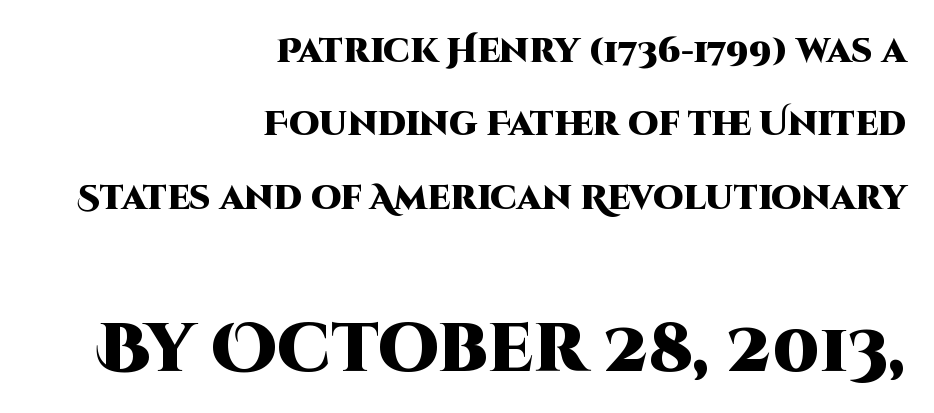
{"serif": "no", "italic": "no", "bold": "yes", "weight": "heavy", "width": "normal", "stroke_contrast": "high", "x_height": "large", "monospaced": "no", "underline": "no", "align": "right", "line_spacing": "loose", "line_spacing_ratio": 2.16, "letter_spacing": "normal", "letter_spacing_em": 0.0, "larger_block": "second", "size_ratio": 2.0, "glyph_px": 68}
